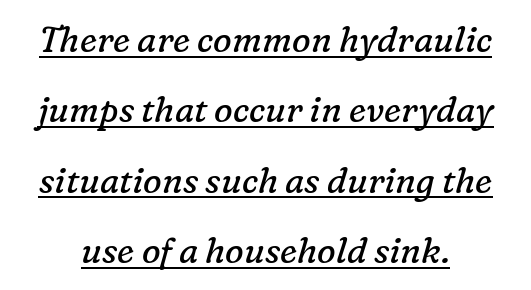
{"serif": "yes", "italic": "yes", "lean": "right", "slant_degrees": 16, "bold": "no", "weight": "regular", "width": "normal", "stroke_contrast": "low", "x_height": "medium", "monospaced": "no", "underline": "yes", "line_spacing": "loose", "line_spacing_ratio": 2.01, "letter_spacing": "normal", "letter_spacing_em": 0.0, "glyph_px": 35}
